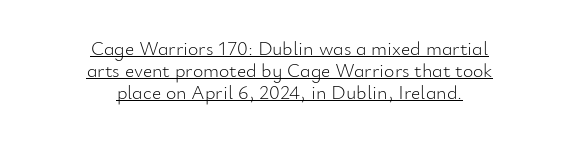
Q: Is the text bold? A: No.
Q: Is the text italic (slanted)? A: No, it is upright.
Q: Is the text underlined? A: Yes.
Q: How is the paragraph aligned? A: Centered.
Q: Is the spacing between letters normal or unusually wide? A: Normal.
Q: Is the spacing between lines tight, normal or loose? A: Tight.
